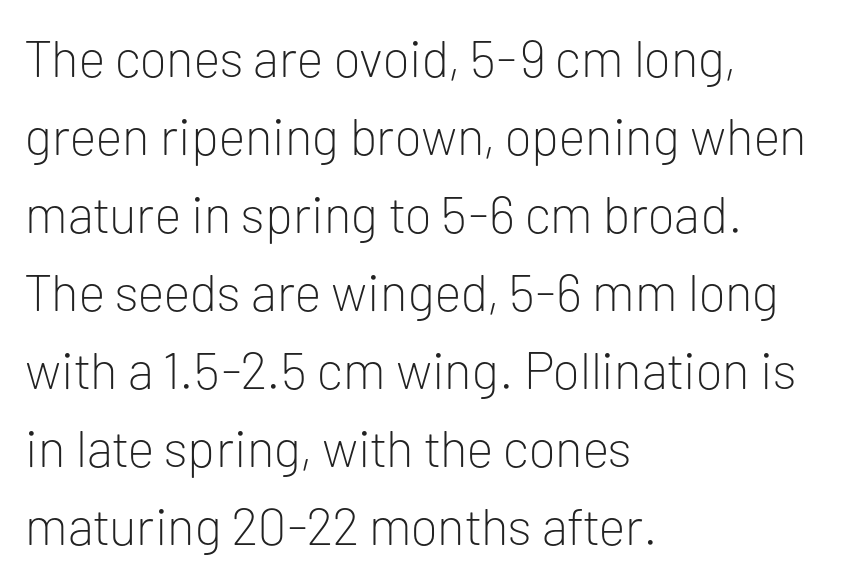
These glyphs show unthickened strokes, regular width or finer. This sample uses an upright cut, with every glyph sitting square on the baseline. Here the glyphs are tracked normally, forming tight word shapes. Do the characters align in a grid? No, the font is proportional. No feet cap the strokes, marking this as sans-serif type.
